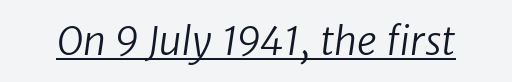
The image shows 39 px regular-weight sans-serif type; set normal letter spacing, underlined; low stroke contrast and a medium x-height.
